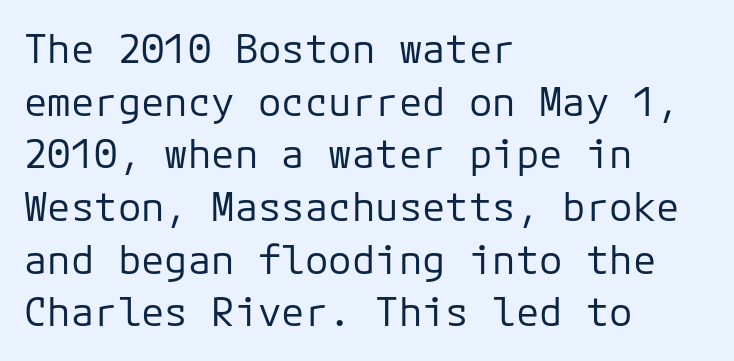
Q: Is the text bold? A: No.
Q: Is the text italic (slanted)? A: No, it is upright.
Q: Is the typeface a serif or a sans-serif typeface? A: Sans-serif.
Q: Is the text underlined? A: No.
Q: How is the paragraph aligned? A: Left-aligned.
Q: Is the spacing between letters normal or unusually wide? A: Normal.
Q: Is the spacing between lines tight, normal or loose? A: Normal.
Q: Width (condensed, normal, or wide)? A: Normal.
Q: Stroke contrast? A: Low.
Q: x-height? A: Medium.
